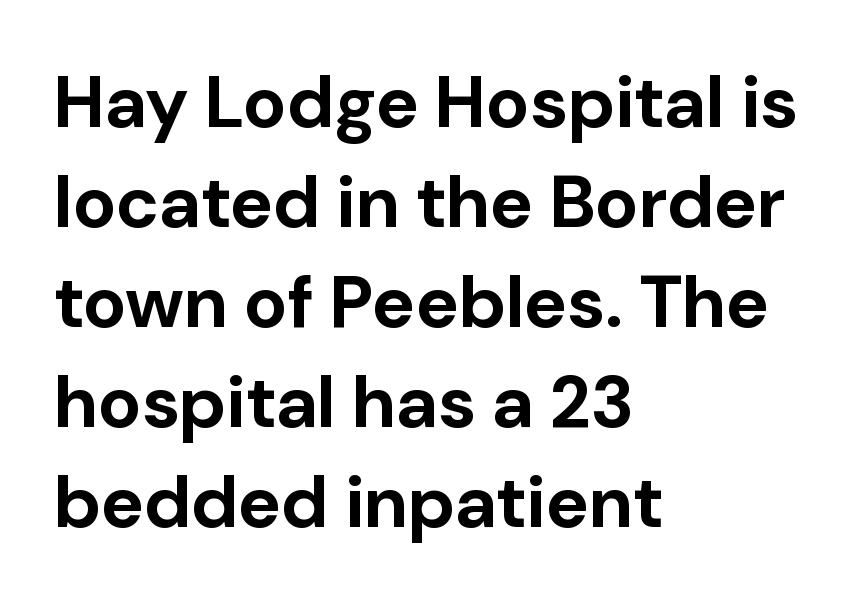
The image shows 73 px bold sans-serif type, upright; set left-aligned, normal line spacing (1.37x), normal letter spacing, not underlined; low stroke contrast and a medium x-height.
